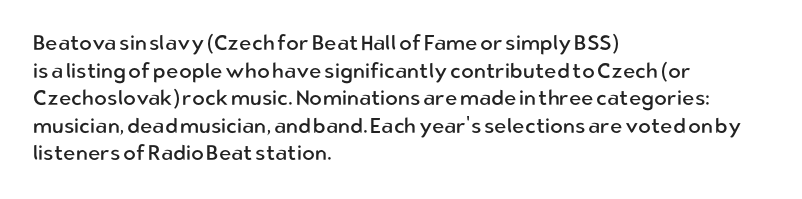
Q: Is the text bold? A: No.
Q: Is the text italic (slanted)? A: No, it is upright.
Q: Is the text underlined? A: No.
Q: How is the paragraph aligned? A: Left-aligned.
Q: Is the spacing between letters normal or unusually wide? A: Normal.
Q: Is the spacing between lines tight, normal or loose? A: Normal.
